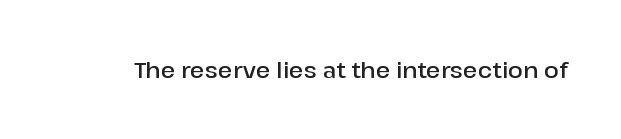
{"italic": "no", "bold": "semi", "underline": "no", "letter_spacing": "normal", "letter_spacing_em": 0.0, "glyph_px": 22}
